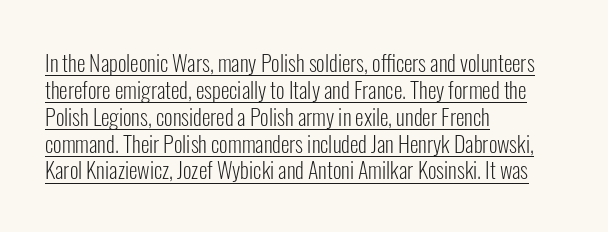
A student would call this left alignment; a typographer would say flush left, rag right. Vertical stems look standard width or narrower in stroke. Glyph-to-glyph distance matches everyday printed text. Posture: upright roman. Students, observe the line beneath the letters — that is underlining.
